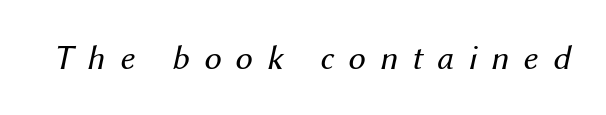
Bold? No — there's no thickening of the strokes. Words appear elongated and porous because spacing is wide. Slant detected: the letters are inclined. Glance below the letters and you will spot only blank space.
